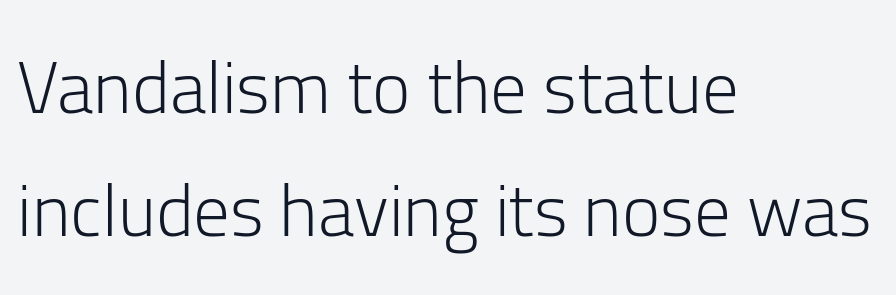
Summary of vertical rhythm: regular, with standard interline spacing. Observe the ordinary spacing: letters are neighbours, not strangers. Observe the absence of serifs on each vertical stroke in this sample. Horizontally, the lines are justified to the leading edge only. Underline: absent. The passage shown is typed in a proportional face where columns would drift.
